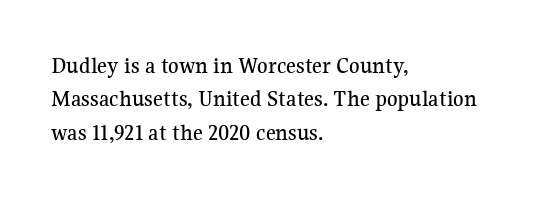
Style check: upright. Bare-footed words on every line. The passage shown has conventional tracking throughout. If you measured baseline to baseline, you'd find a middling distance. A student would call this left alignment; a typographer would say flush left, rag right.
